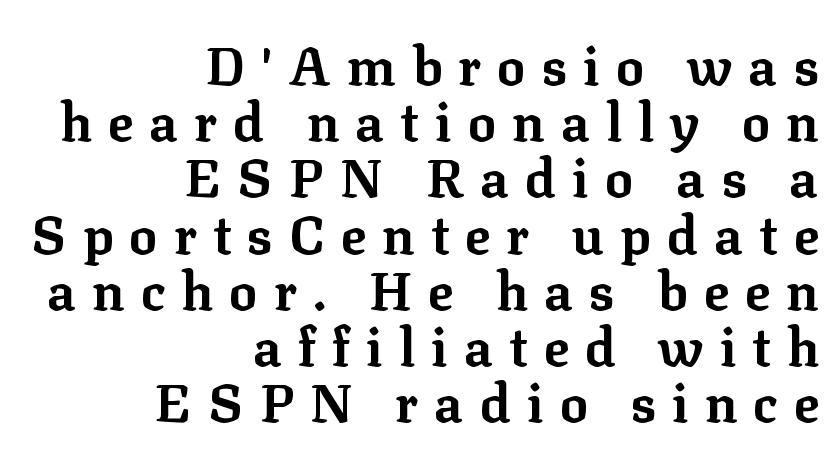
The image shows 53 px bold serif type, upright; set right-aligned, tight line spacing (1.06x), unusually wide letter spacing (+0.3 em), not underlined; low stroke contrast and a medium x-height.
